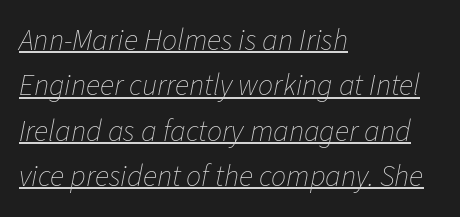
Q: Is the text bold? A: No.
Q: Is the text italic (slanted)? A: Yes, it leans right by about 11 degrees.
Q: Is the text underlined? A: Yes.
Q: How is the paragraph aligned? A: Left-aligned.
Q: Is the spacing between letters normal or unusually wide? A: Normal.
Q: Is the spacing between lines tight, normal or loose? A: Normal.
Q: Width (condensed, normal, or wide)? A: Normal.
Q: Stroke contrast? A: Low.
Q: x-height? A: Medium.
Q: Monospaced? A: No.
